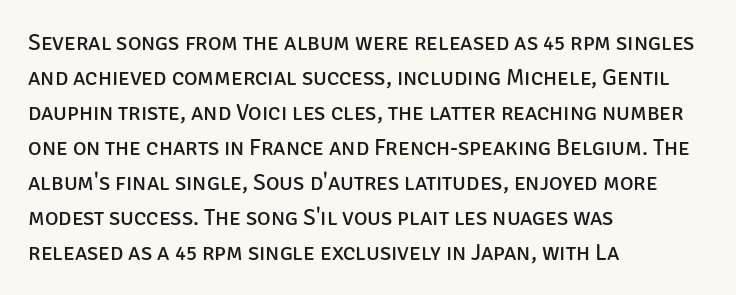
Q: Is the text bold? A: No.
Q: Is the text italic (slanted)? A: No, it is upright.
Q: Is the text underlined? A: No.
Q: How is the paragraph aligned? A: Left-aligned.
Q: Is the spacing between letters normal or unusually wide? A: Normal.
Q: Is the spacing between lines tight, normal or loose? A: Normal.
